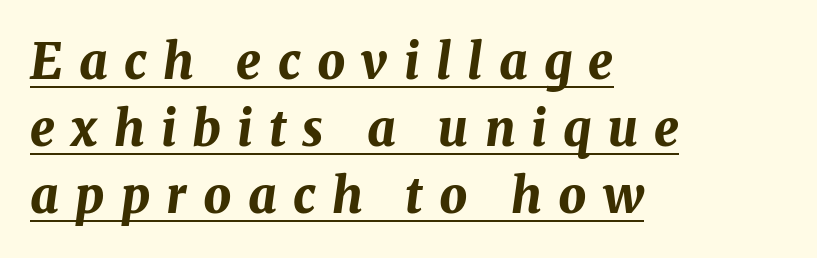
{"italic": "yes", "lean": "right", "slant_degrees": 8, "bold": "yes", "weight": "bold", "width": "normal", "stroke_contrast": "medium", "x_height": "medium", "monospaced": "no", "underline": "yes", "align": "left", "line_spacing": "normal", "line_spacing_ratio": 1.37, "letter_spacing": "wide", "letter_spacing_em": 0.33, "glyph_px": 49}
